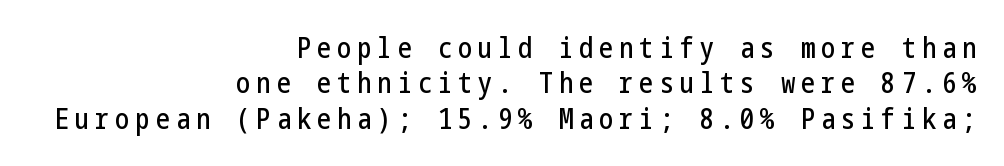
{"serif": "no", "italic": "no", "width": "condensed", "stroke_contrast": "low", "x_height": "medium", "underline": "no", "align": "right", "line_spacing": "normal", "line_spacing_ratio": 1.26, "letter_spacing": "wide", "letter_spacing_em": 0.22, "glyph_px": 28}
